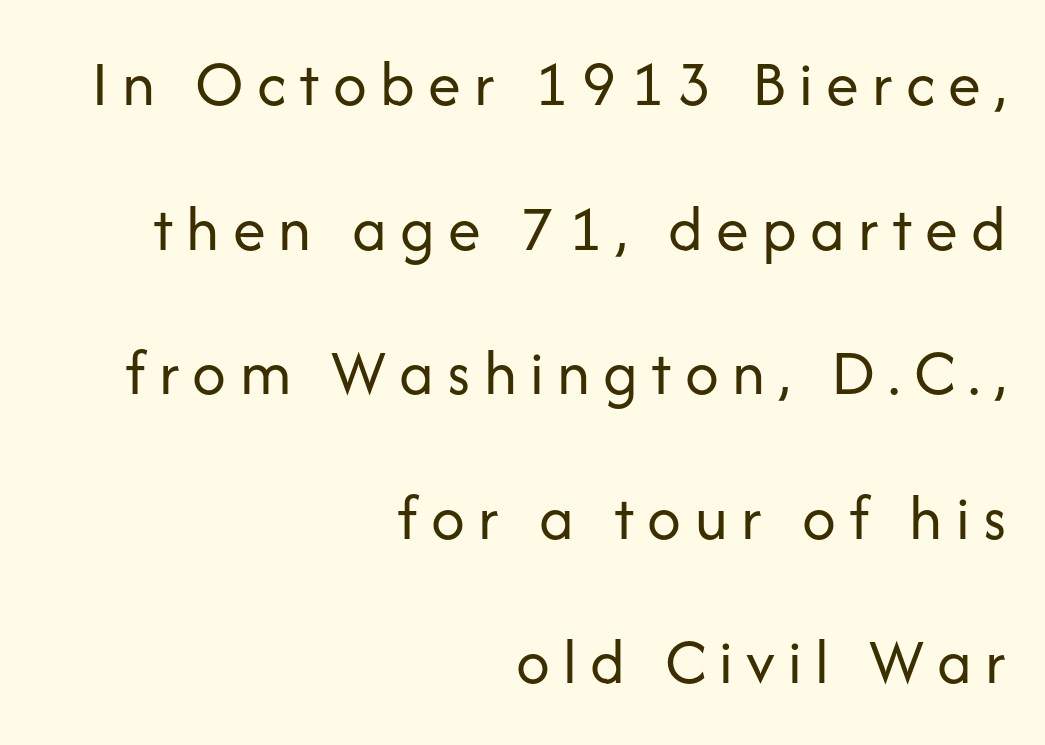
The leading is generous, giving the passage an open texture. Do the characters align in a grid? No, the font is proportional. Plain, unruled lines of type. Vertical stems look standard width or narrower in stroke. The designer went with a sans here, leaving each stem footless.
